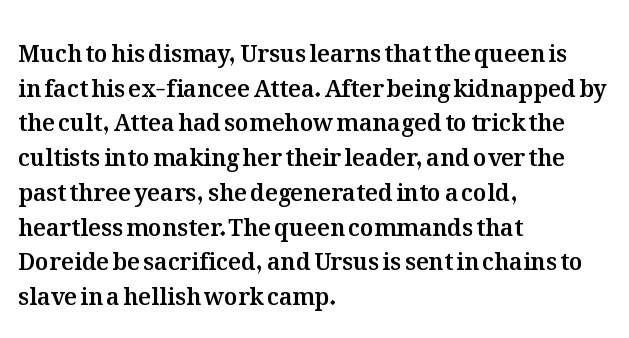
{"italic": "no", "underline": "no", "align": "left", "line_spacing": "normal", "line_spacing_ratio": 1.51, "letter_spacing": "normal", "letter_spacing_em": 0.0, "glyph_px": 23}
